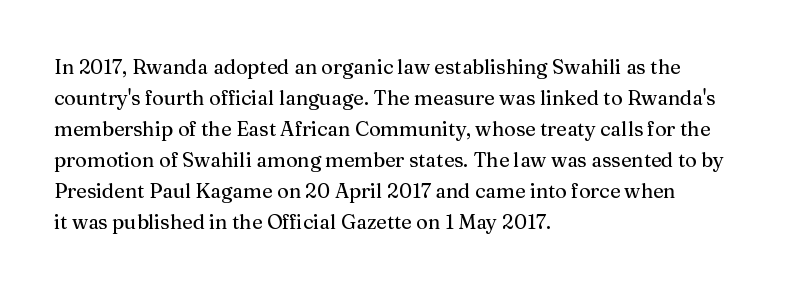
{"italic": "no", "underline": "no", "align": "left", "line_spacing": "normal", "line_spacing_ratio": 1.55, "letter_spacing": "normal", "letter_spacing_em": 0.0, "glyph_px": 20}
